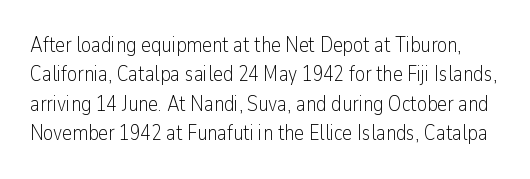
Q: Is the text bold? A: No.
Q: Is the text italic (slanted)? A: No, it is upright.
Q: Is the text underlined? A: No.
Q: Is the spacing between letters normal or unusually wide? A: Normal.
Q: Is the spacing between lines tight, normal or loose? A: Normal.
